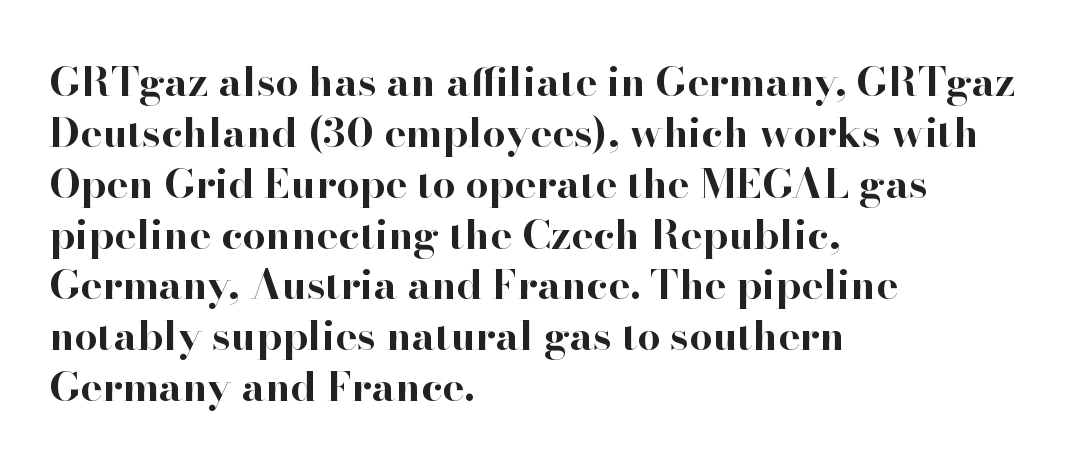
Q: Is the text bold? A: Yes.
Q: Is the text italic (slanted)? A: No, it is upright.
Q: Is the typeface a serif or a sans-serif typeface? A: Serif.
Q: Is the text underlined? A: No.
Q: How is the paragraph aligned? A: Left-aligned.
Q: Is the spacing between letters normal or unusually wide? A: Normal.
Q: Width (condensed, normal, or wide)? A: Normal.
Q: Stroke contrast? A: High.
Q: x-height? A: Small.
Q: Monospaced? A: No.
